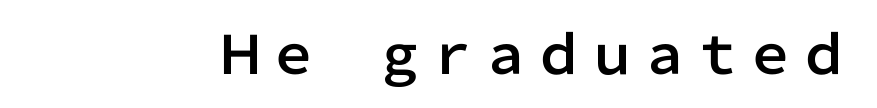
{"serif": "no", "italic": "no", "width": "normal", "stroke_contrast": "low", "x_height": "medium", "monospaced": "no", "underline": "no", "letter_spacing": "normal", "letter_spacing_em": 0.0, "glyph_px": 53}
